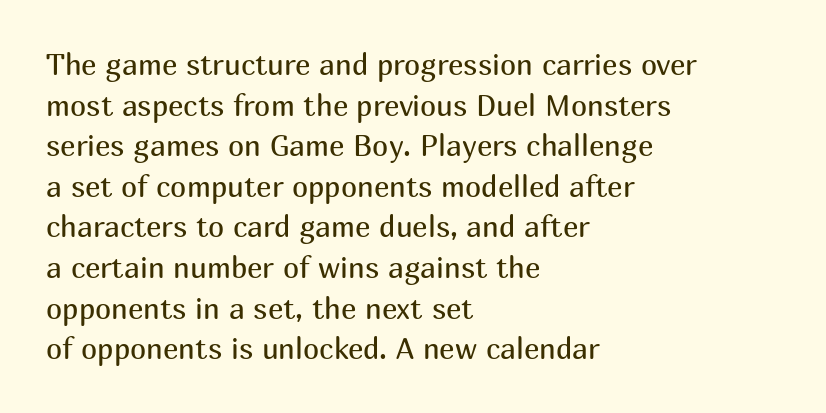
{"serif": "no", "italic": "no", "bold": "no", "weight": "regular", "width": "normal", "stroke_contrast": "medium", "x_height": "medium", "monospaced": "no", "underline": "no", "align": "left", "line_spacing": "normal", "line_spacing_ratio": 1.4, "letter_spacing": "normal", "letter_spacing_em": 0.0, "glyph_px": 29}
